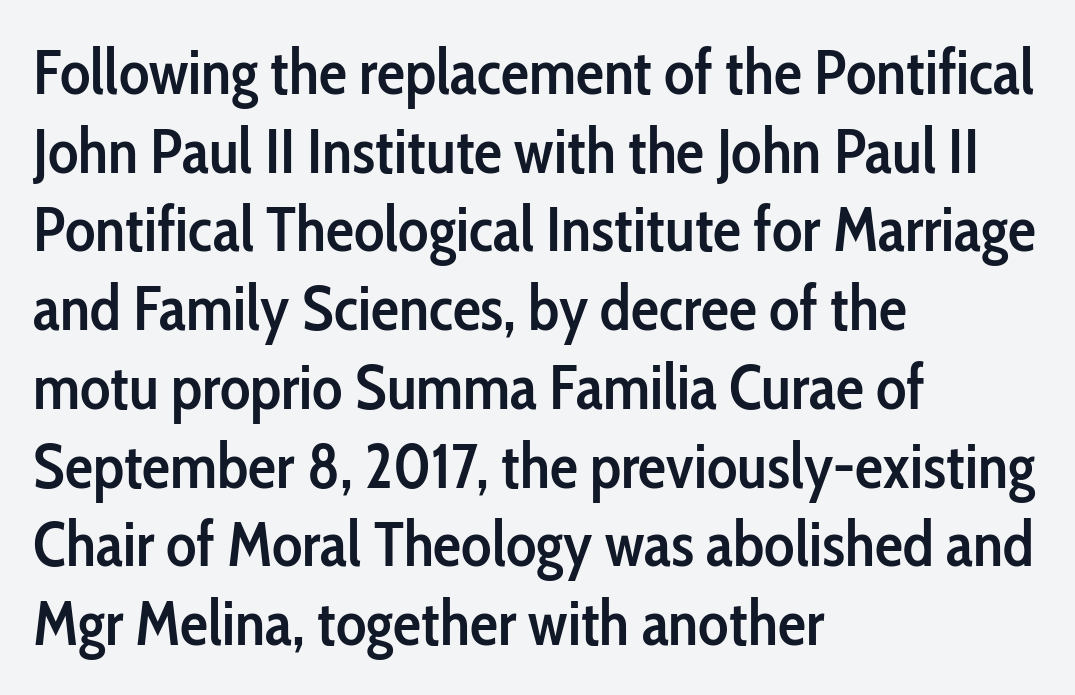
The image shows 63 px semibold, condensed sans-serif type, upright; set left-aligned, normal line spacing (1.25x), normal letter spacing, not underlined; low stroke contrast and a medium x-height.
